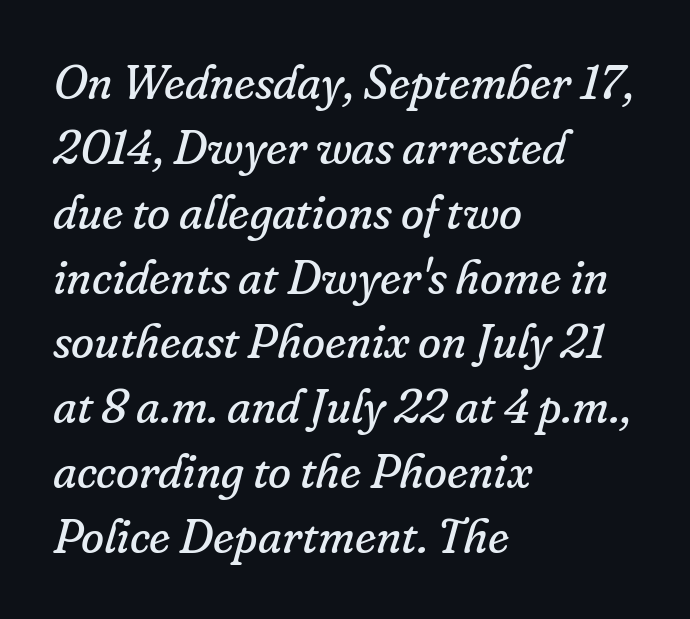
The image shows 47 px regular-weight serif type, italic (leaning right); set left-aligned, normal line spacing (1.38x), normal letter spacing, not underlined; low stroke contrast and a small x-height.
